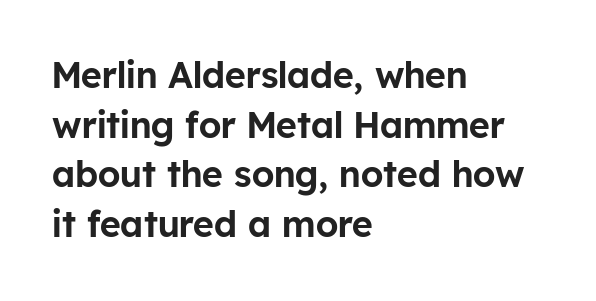
Q: Is the text italic (slanted)? A: No, it is upright.
Q: Is the typeface a serif or a sans-serif typeface? A: Sans-serif.
Q: Is the text underlined? A: No.
Q: How is the paragraph aligned? A: Left-aligned.
Q: Is the spacing between letters normal or unusually wide? A: Normal.
Q: Is the spacing between lines tight, normal or loose? A: Normal.
Q: Width (condensed, normal, or wide)? A: Normal.
Q: Stroke contrast? A: Low.
Q: x-height? A: Medium.
Q: Monospaced? A: No.
